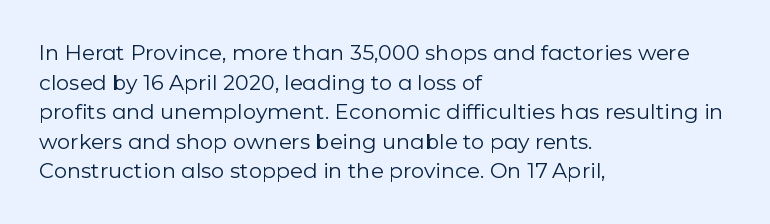
Q: Is the text bold? A: No.
Q: Is the text italic (slanted)? A: No, it is upright.
Q: Is the text underlined? A: No.
Q: How is the paragraph aligned? A: Left-aligned.
Q: Is the spacing between letters normal or unusually wide? A: Normal.
Q: Is the spacing between lines tight, normal or loose? A: Normal.
